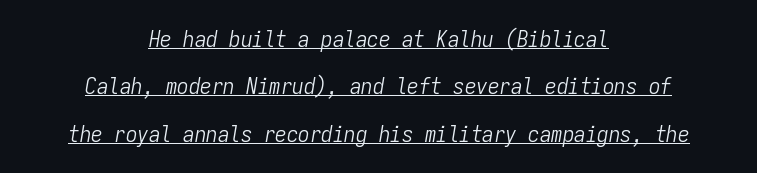
Q: Is the text bold? A: No.
Q: Is the text italic (slanted)? A: Yes, it leans right by about 9 degrees.
Q: Is the text underlined? A: Yes.
Q: How is the paragraph aligned? A: Centered.
Q: Is the spacing between letters normal or unusually wide? A: Normal.
Q: Is the spacing between lines tight, normal or loose? A: Loose.
